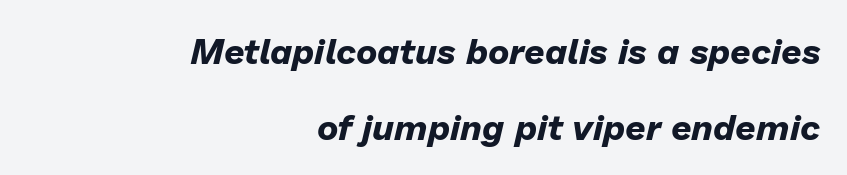
{"italic": "yes", "lean": "right", "slant_degrees": 13, "bold": "yes", "weight": "bold", "width": "normal", "stroke_contrast": "low", "x_height": "medium", "monospaced": "no", "underline": "no", "align": "right", "line_spacing": "loose", "line_spacing_ratio": 2.1, "letter_spacing": "normal", "letter_spacing_em": 0.0, "glyph_px": 36}
